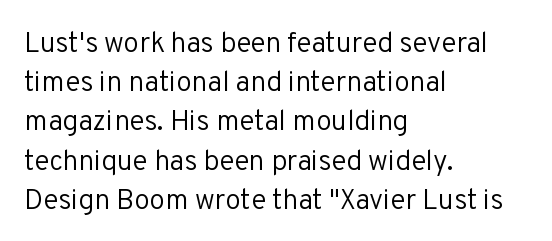
Q: Is the text bold? A: No.
Q: Is the text italic (slanted)? A: No, it is upright.
Q: Is the typeface a serif or a sans-serif typeface? A: Sans-serif.
Q: Is the text underlined? A: No.
Q: How is the paragraph aligned? A: Left-aligned.
Q: Is the spacing between letters normal or unusually wide? A: Normal.
Q: Is the spacing between lines tight, normal or loose? A: Normal.
Q: Width (condensed, normal, or wide)? A: Normal.
Q: Stroke contrast? A: Low.
Q: x-height? A: Medium.
Q: Monospaced? A: No.
